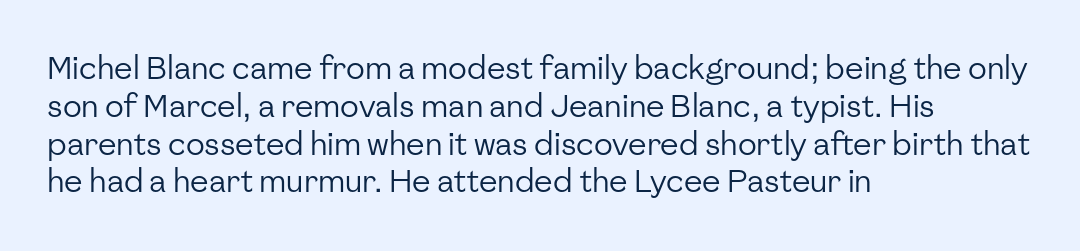
Which margin do the lines hug? The left one — the right edge is uneven. Type style note: lacks serifs. Does the lettering tilt? It doesn't — this is upright. The foot of each line stays bare and open. The horizontal fit of the characters is conventional and even.
